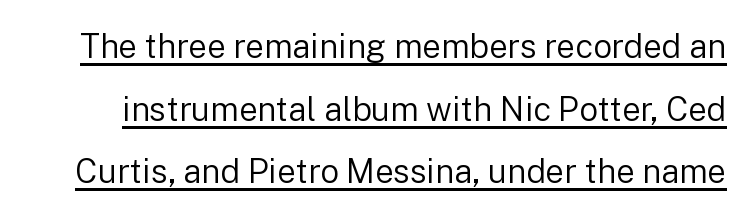
The image shows 33 px regular-weight sans-serif type, upright; set loose line spacing (1.9x), normal letter spacing, underlined; low stroke contrast and a medium x-height.
